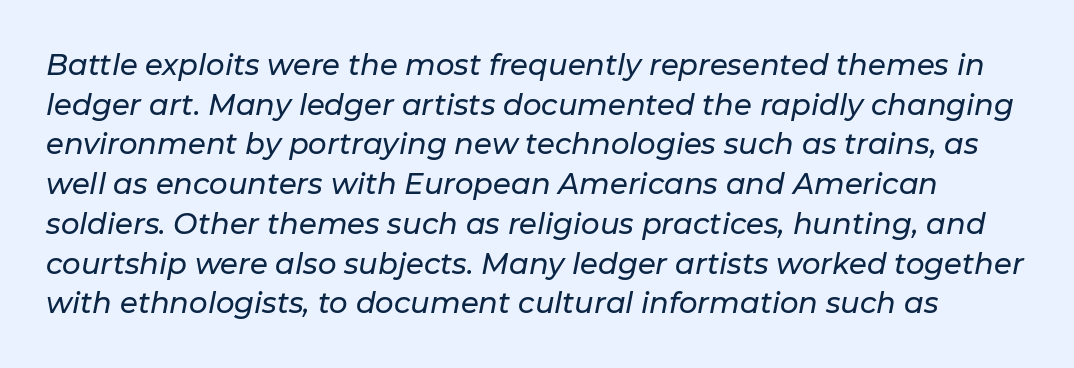
The image shows 29 px text type, italic (leaning right); set normal line spacing (1.37x), normal letter spacing, not underlined; low stroke contrast and a medium x-height.
